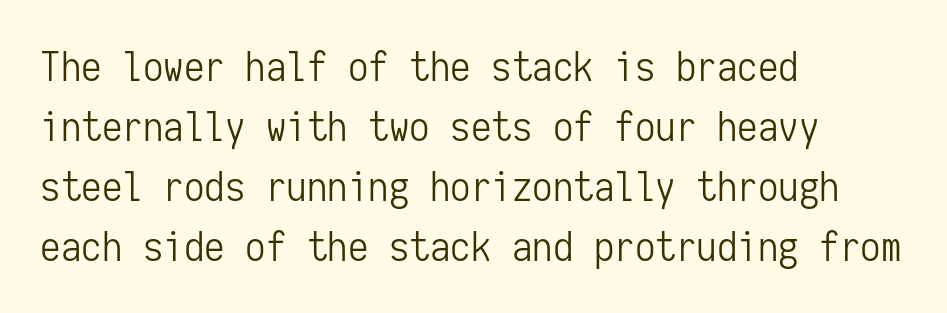
The image shows 41 px light, condensed sans-serif type, upright, monospaced; set left-aligned, normal line spacing (1.46x), normal letter spacing, not underlined; low stroke contrast and a medium x-height.
